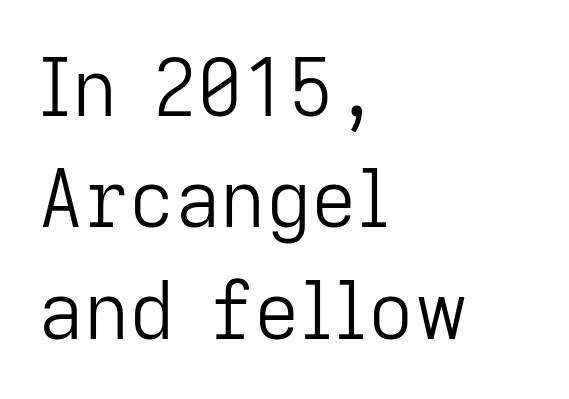
Q: Is the text bold? A: No.
Q: Is the text italic (slanted)? A: No, it is upright.
Q: Is the typeface a serif or a sans-serif typeface? A: Sans-serif.
Q: Is the text underlined? A: No.
Q: How is the paragraph aligned? A: Left-aligned.
Q: Is the spacing between letters normal or unusually wide? A: Normal.
Q: Is the spacing between lines tight, normal or loose? A: Normal.
Q: Width (condensed, normal, or wide)? A: Normal.
Q: Stroke contrast? A: Low.
Q: x-height? A: Medium.
Q: Monospaced? A: No.
